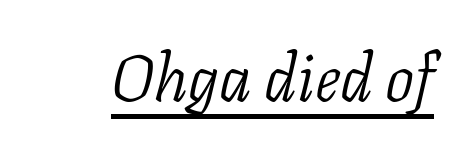
This sample uses a serif face. You can tell it's italic because the verticals aren't actually vertical. The strokes are not fattened; the text isn't bold. Note the varied advance widths — an 'i' is clearly narrower than an 'm'. Has an underline been added? It has.
